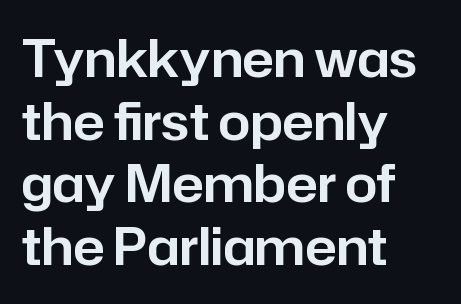
{"serif": "no", "italic": "no", "width": "normal", "stroke_contrast": "low", "x_height": "medium", "monospaced": "no", "underline": "no", "align": "left", "line_spacing_ratio": 1.23, "letter_spacing": "normal", "letter_spacing_em": 0.0, "glyph_px": 51}
